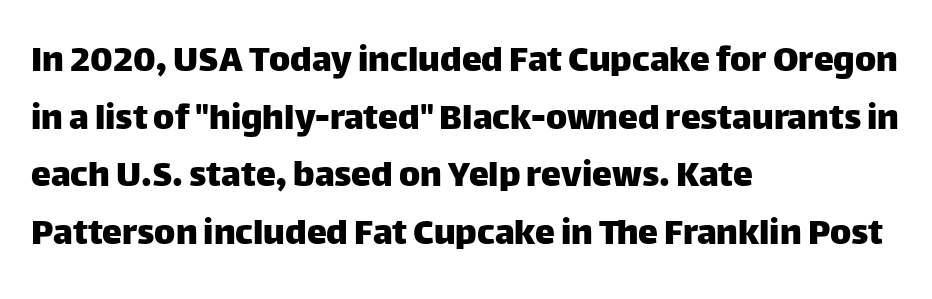
{"serif": "no", "italic": "no", "width": "normal", "stroke_contrast": "low", "x_height": "large", "monospaced": "no", "underline": "no", "align": "left", "line_spacing": "normal", "line_spacing_ratio": 1.44, "letter_spacing": "normal", "letter_spacing_em": 0.0, "glyph_px": 40}
